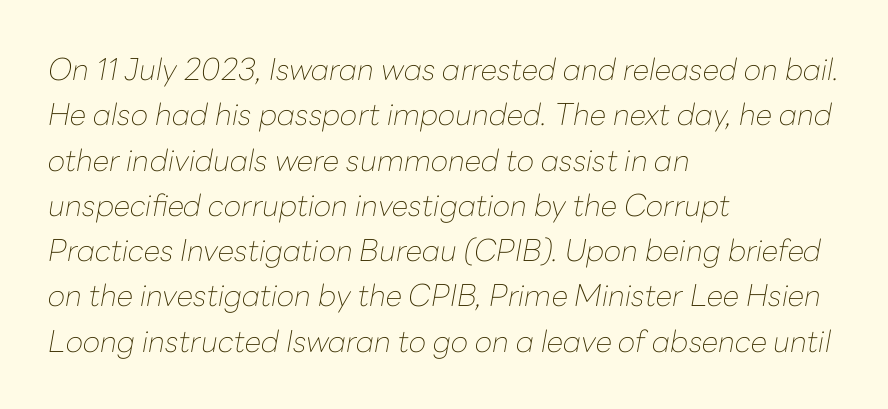
{"italic": "yes", "lean": "right", "slant_degrees": 10, "bold": "no", "weight": "thin", "width": "normal", "stroke_contrast": "low", "x_height": "medium", "monospaced": "no", "underline": "no", "align": "left", "line_spacing": "normal", "line_spacing_ratio": 1.51, "letter_spacing": "normal", "letter_spacing_em": 0.0, "glyph_px": 30}
